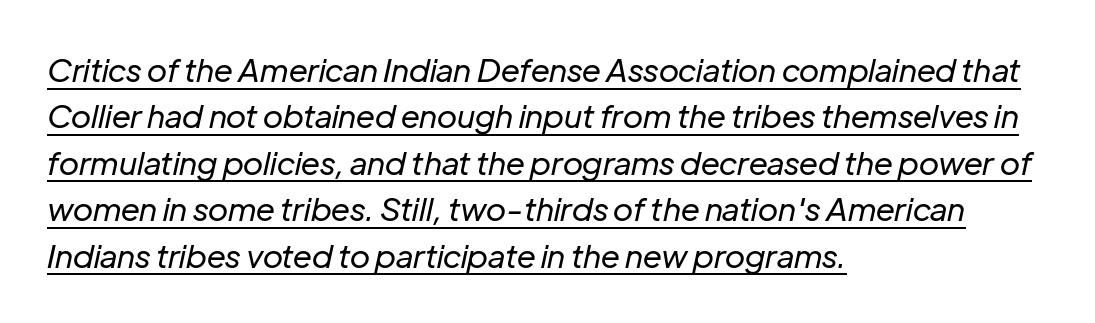
Q: Is the text bold? A: No.
Q: Is the text italic (slanted)? A: Yes, it leans right by about 12 degrees.
Q: Is the text underlined? A: Yes.
Q: How is the paragraph aligned? A: Left-aligned.
Q: Is the spacing between letters normal or unusually wide? A: Normal.
Q: Is the spacing between lines tight, normal or loose? A: Normal.
Q: Width (condensed, normal, or wide)? A: Normal.
Q: Stroke contrast? A: Low.
Q: x-height? A: Medium.
Q: Monospaced? A: No.
